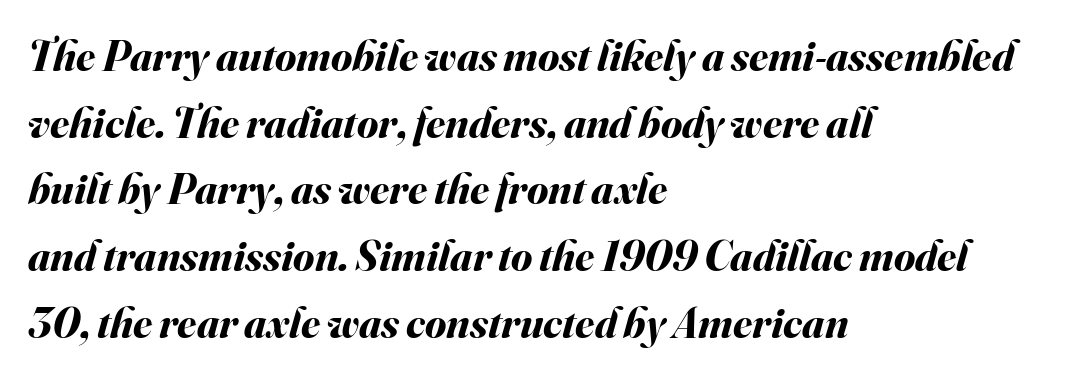
Q: Is the text bold? A: Yes.
Q: Is the text italic (slanted)? A: Yes, it leans right by about 16 degrees.
Q: Is the text underlined? A: No.
Q: How is the paragraph aligned? A: Left-aligned.
Q: Is the spacing between letters normal or unusually wide? A: Normal.
Q: Is the spacing between lines tight, normal or loose? A: Normal.
Q: Width (condensed, normal, or wide)? A: Normal.
Q: Stroke contrast? A: Medium.
Q: x-height? A: Small.
Q: Monospaced? A: No.
